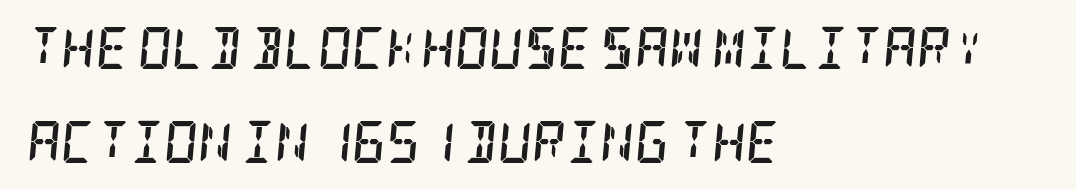
Q: Is the text bold? A: Yes.
Q: Is the text italic (slanted)? A: Yes, it leans right by about 5 degrees.
Q: Is the typeface a serif or a sans-serif typeface? A: Serif.
Q: Is the text underlined? A: No.
Q: How is the paragraph aligned? A: Left-aligned.
Q: Is the spacing between letters normal or unusually wide? A: Normal.
Q: Is the spacing between lines tight, normal or loose? A: Loose.
Q: Width (condensed, normal, or wide)? A: Condensed.
Q: Stroke contrast? A: Low.
Q: x-height? A: Large.
